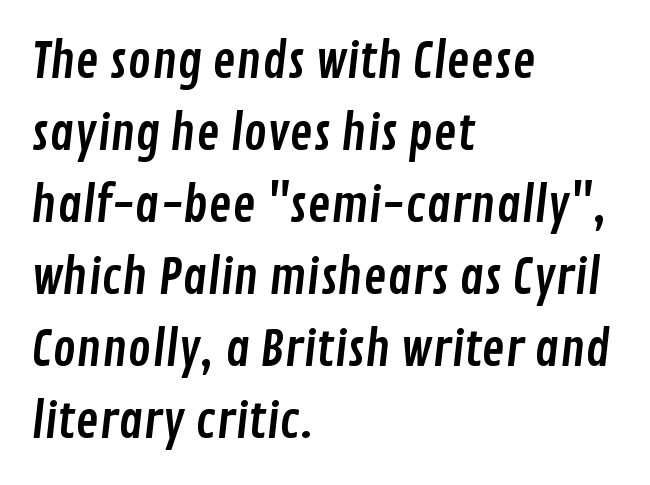
The image shows 49 px condensed sans-serif type; set left-aligned, normal line spacing (1.47x), normal letter spacing, not underlined; low stroke contrast and a medium x-height.
